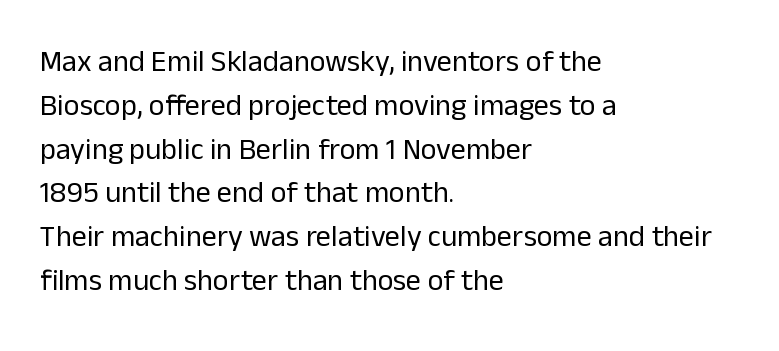
Q: Is the text bold? A: No.
Q: Is the text italic (slanted)? A: No, it is upright.
Q: Is the typeface a serif or a sans-serif typeface? A: Sans-serif.
Q: Is the text underlined? A: No.
Q: How is the paragraph aligned? A: Left-aligned.
Q: Is the spacing between letters normal or unusually wide? A: Normal.
Q: Is the spacing between lines tight, normal or loose? A: Normal.
Q: Width (condensed, normal, or wide)? A: Normal.
Q: Stroke contrast? A: Low.
Q: x-height? A: Medium.
Q: Monospaced? A: No.
